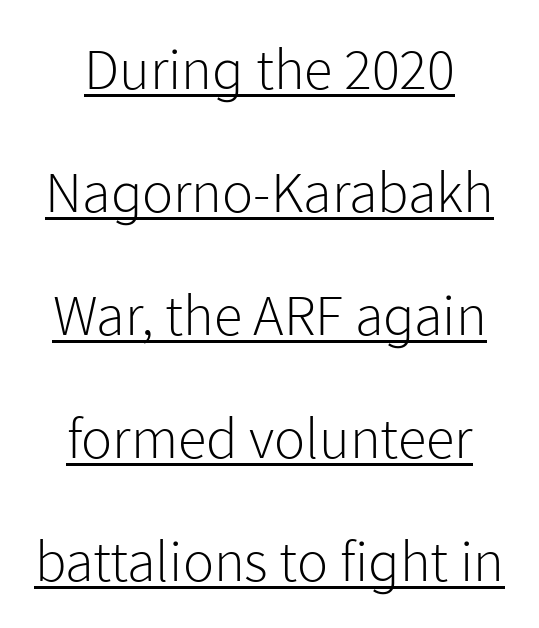
The image shows 58 px light sans-serif type, upright; set loose line spacing (2.12x), normal letter spacing, underlined; low stroke contrast and a medium x-height.
